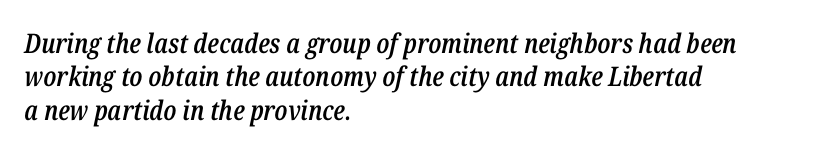
{"italic": "yes", "lean": "right", "slant_degrees": 12, "bold": "semi", "underline": "no", "align": "left", "line_spacing_ratio": 1.24, "letter_spacing": "normal", "letter_spacing_em": 0.0, "glyph_px": 27}
